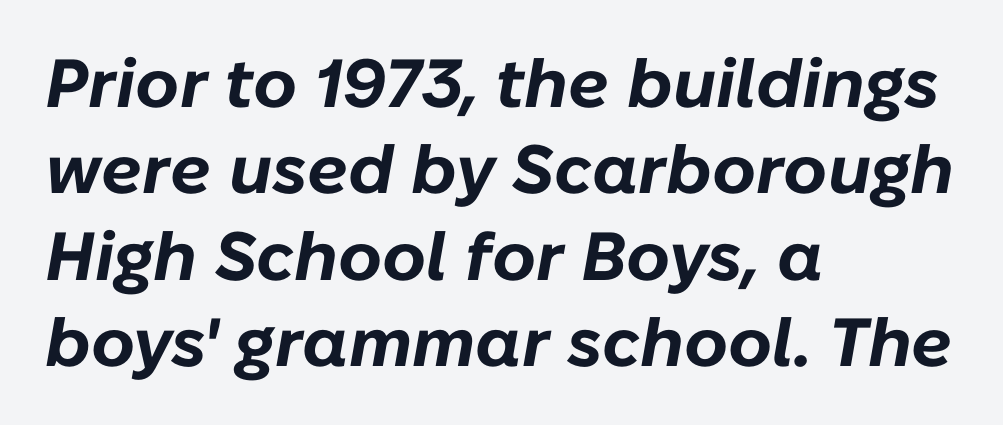
Quick note: underline off. Emphasis-style slanted type is in use. The typesetter chose a ragged-right arrangement here. This sample keeps an unexceptional amount of space between lines.
